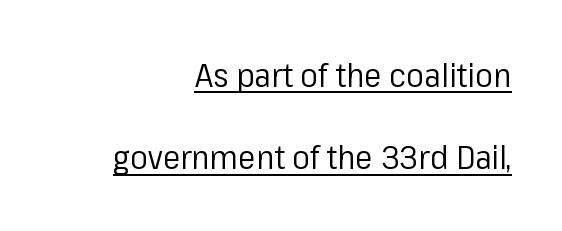
No chunkiness to these letters — they're not bold. Spacing between characters is what you'd get straight out of the box. Italic? Not at all — the glyphs are vertical. The face used here is a sans, in the tradition of grotesques and geometrics. Line ends are locked; line starts wander.
